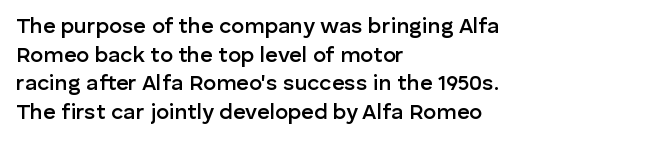
Between one letter and the next there's only the usual sliver of space. Firm but not heavy-handed strokes: this text is semibold. No italicization has been applied; the sample stays upright. Each line starts at the same left margin while the right side varies. Notice how descenders clear the ascenders below comfortably — that's standard leading.
